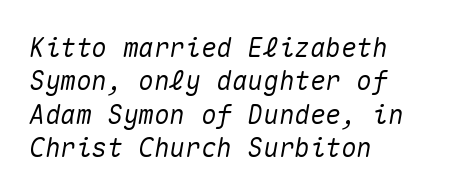
Q: Is the text italic (slanted)? A: Yes, it leans right by about 10 degrees.
Q: Is the text underlined? A: No.
Q: How is the paragraph aligned? A: Left-aligned.
Q: Is the spacing between letters normal or unusually wide? A: Normal.
Q: Is the spacing between lines tight, normal or loose? A: Normal.
